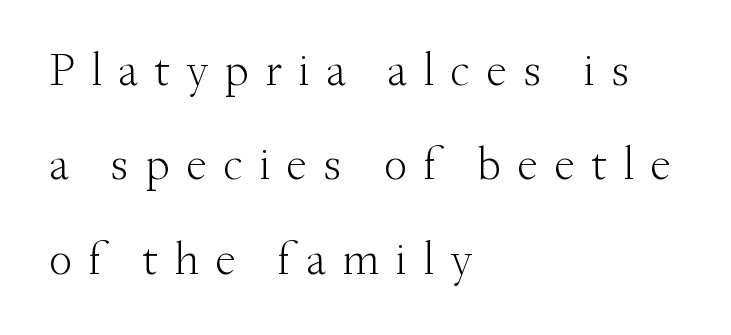
Substantial extra tracking has been applied to these lines. Typographically, this falls in the serif category. Glance below the letters and you will spot only blank space. What's the leading like? Stretched, with rows far apart. The lettering stays uniformly vertical, giving the passage a roman look. Bold? No — there's no thickening of the strokes.
